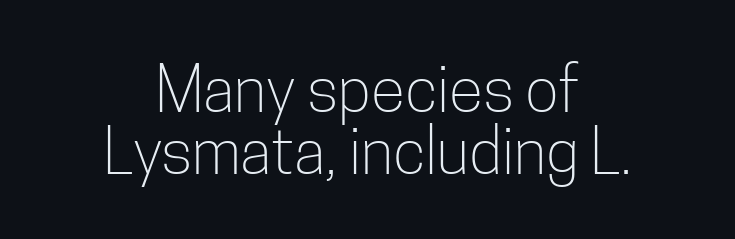
The image shows 63 px light, condensed sans-serif type, upright; set centered, tight line spacing (0.98x), normal letter spacing, not underlined; low stroke contrast and a medium x-height.
